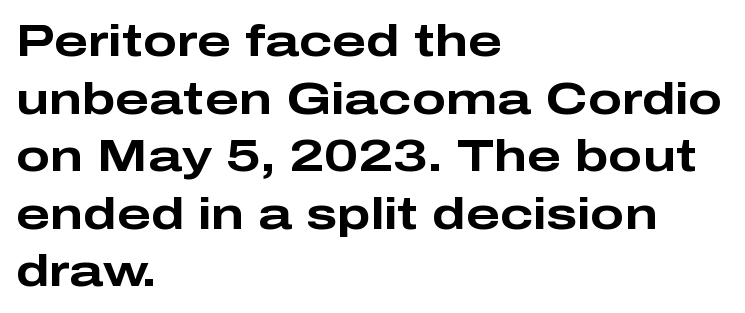
The image shows 45 px bold, wide sans-serif type, upright; set left-aligned, normal line spacing (1.28x), normal letter spacing, not underlined; low stroke contrast and a medium x-height.
